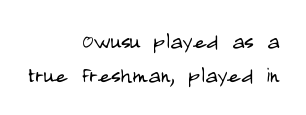
The horizontal fit of the characters is conventional and even. These lines are set flush right with a ragged left edge. No heavy texture on the line: the type isn't bold. Style check: upright. The leading is moderate, giving the passage an even texture. No word sits above an underline.
